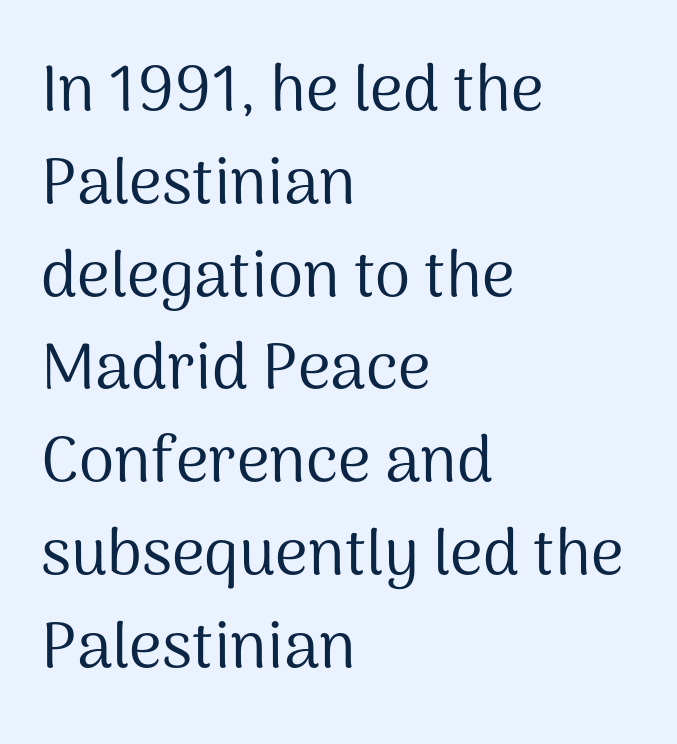
Q: Is the text bold? A: No.
Q: Is the text italic (slanted)? A: No, it is upright.
Q: Is the typeface a serif or a sans-serif typeface? A: Sans-serif.
Q: Is the text underlined? A: No.
Q: How is the paragraph aligned? A: Left-aligned.
Q: Is the spacing between letters normal or unusually wide? A: Normal.
Q: Is the spacing between lines tight, normal or loose? A: Normal.
Q: Width (condensed, normal, or wide)? A: Normal.
Q: Stroke contrast? A: Medium.
Q: x-height? A: Medium.
Q: Monospaced? A: No.
